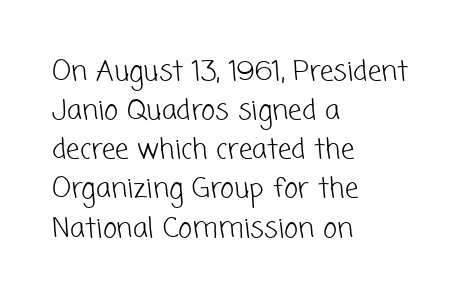
{"bold": "no", "underline": "no", "align": "left", "line_spacing": "normal", "line_spacing_ratio": 1.45, "letter_spacing": "normal", "letter_spacing_em": 0.0, "glyph_px": 27}
